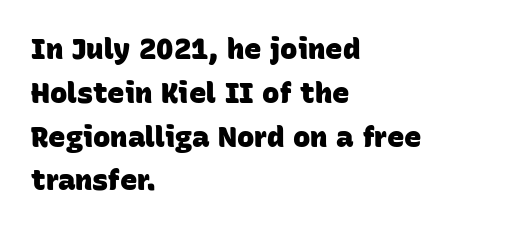
The image shows 29 px heavy sans-serif type; set left-aligned, normal line spacing (1.51x), normal letter spacing, not underlined; low stroke contrast and a large x-height.
